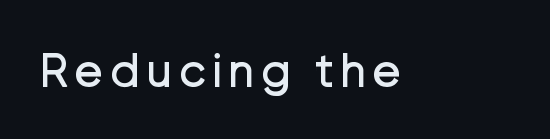
The string is rendered with underlining switched off. Weight class: somewhere from thin through regular. This is roman type, the default non-slanted kind. Each letter keeps its own natural width here, so spacing adapts to shape.
